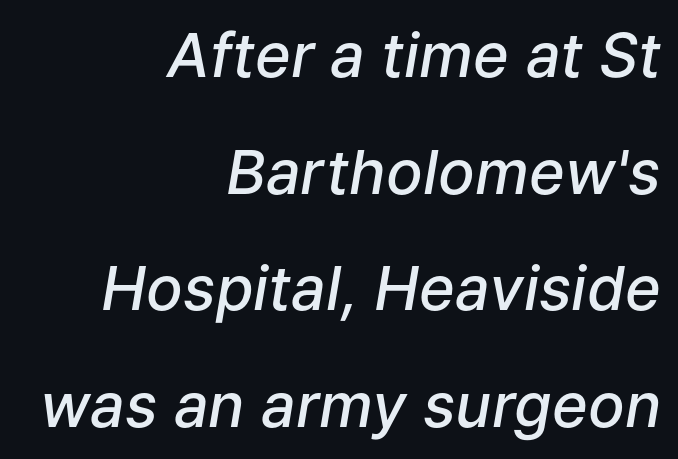
Q: Is the text bold? A: Semi-bold.
Q: Is the text italic (slanted)? A: Yes, it leans right by about 9 degrees.
Q: Is the text underlined? A: No.
Q: How is the paragraph aligned? A: Right-aligned.
Q: Is the spacing between letters normal or unusually wide? A: Normal.
Q: Is the spacing between lines tight, normal or loose? A: Loose.
Q: Width (condensed, normal, or wide)? A: Normal.
Q: Stroke contrast? A: Low.
Q: x-height? A: Medium.
Q: Monospaced? A: No.
